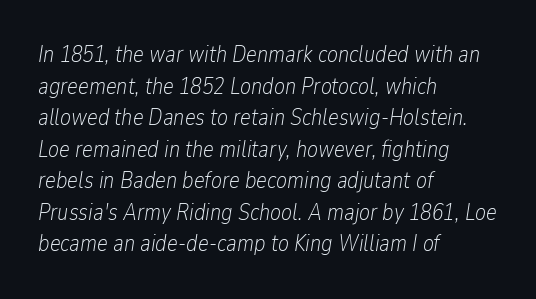
The image shows 23 px text type, italic (leaning right); set left-aligned, normal line spacing (1.37x), normal letter spacing, not underlined.
